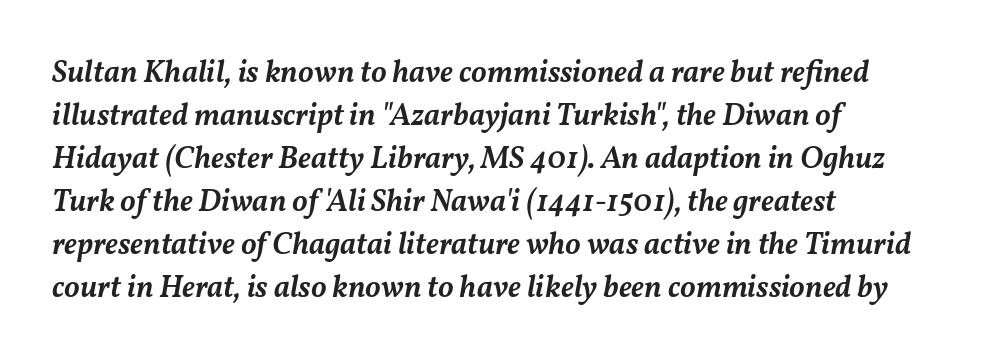
{"italic": "yes", "lean": "right", "slant_degrees": 11, "bold": "semi", "weight": "semibold", "width": "normal", "stroke_contrast": "medium", "x_height": "medium", "monospaced": "no", "underline": "no", "align": "left", "line_spacing": "normal", "line_spacing_ratio": 1.39, "letter_spacing": "normal", "letter_spacing_em": 0.0, "glyph_px": 31}
